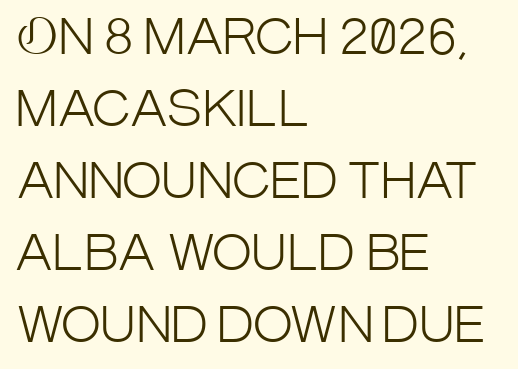
Q: Is the text bold? A: No.
Q: Is the text italic (slanted)? A: No, it is upright.
Q: Is the typeface a serif or a sans-serif typeface? A: Sans-serif.
Q: Is the text underlined? A: No.
Q: How is the paragraph aligned? A: Left-aligned.
Q: Is the spacing between letters normal or unusually wide? A: Normal.
Q: Is the spacing between lines tight, normal or loose? A: Normal.
Q: Width (condensed, normal, or wide)? A: Condensed.
Q: Stroke contrast? A: Low.
Q: x-height? A: Large.
Q: Monospaced? A: No.
